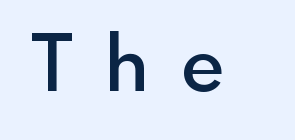
This sample uses a sans-serif face. Honestly, the letter spacing is so wide it's the main thing you notice. Posture: vertical. Moderately thickened strokes mark this as semibold type.
